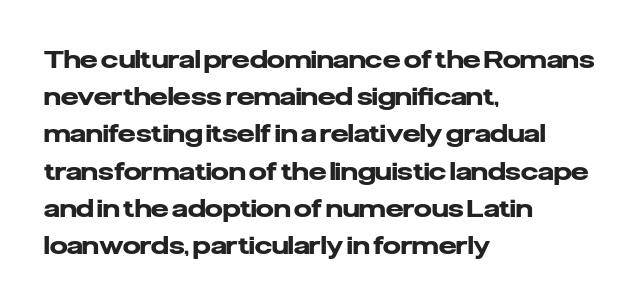
Q: Is the text bold? A: Yes.
Q: Is the text italic (slanted)? A: No, it is upright.
Q: Is the text underlined? A: No.
Q: How is the paragraph aligned? A: Left-aligned.
Q: Is the spacing between letters normal or unusually wide? A: Normal.
Q: Is the spacing between lines tight, normal or loose? A: Normal.
